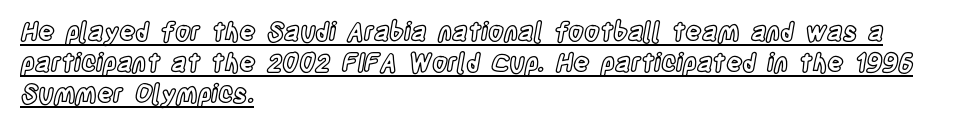
{"underline": "yes", "align": "left", "line_spacing_ratio": 1.24, "letter_spacing": "normal", "letter_spacing_em": 0.0, "glyph_px": 25}
